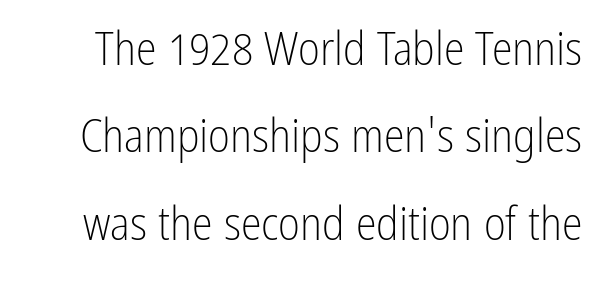
{"serif": "no", "italic": "no", "bold": "no", "weight": "light", "width": "condensed", "stroke_contrast": "low", "x_height": "medium", "monospaced": "no", "underline": "no", "line_spacing_ratio": 1.86, "letter_spacing": "normal", "letter_spacing_em": 0.0, "glyph_px": 47}
